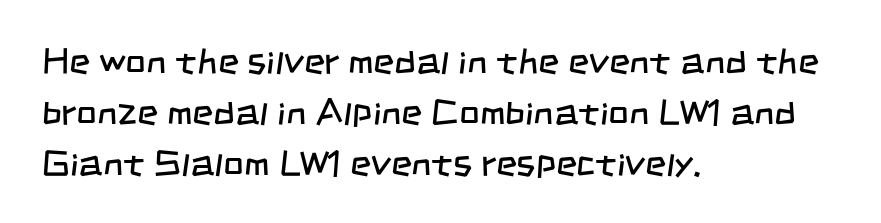
Here the designer chose a conventional face with non-uniform glyph widths. Does the type have serifs? No, each stem ends abruptly. Summary of weight: not heavy and not bold. Tracking value appears to be zero — textbook default spacing. The area under the type is left untouched. The paragraph has a hard left edge and a soft right edge.
